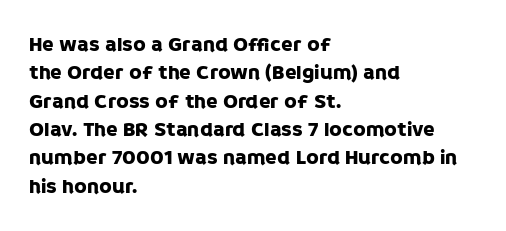
Q: Is the text italic (slanted)? A: No, it is upright.
Q: Is the text underlined? A: No.
Q: How is the paragraph aligned? A: Left-aligned.
Q: Is the spacing between letters normal or unusually wide? A: Normal.
Q: Is the spacing between lines tight, normal or loose? A: Normal.
